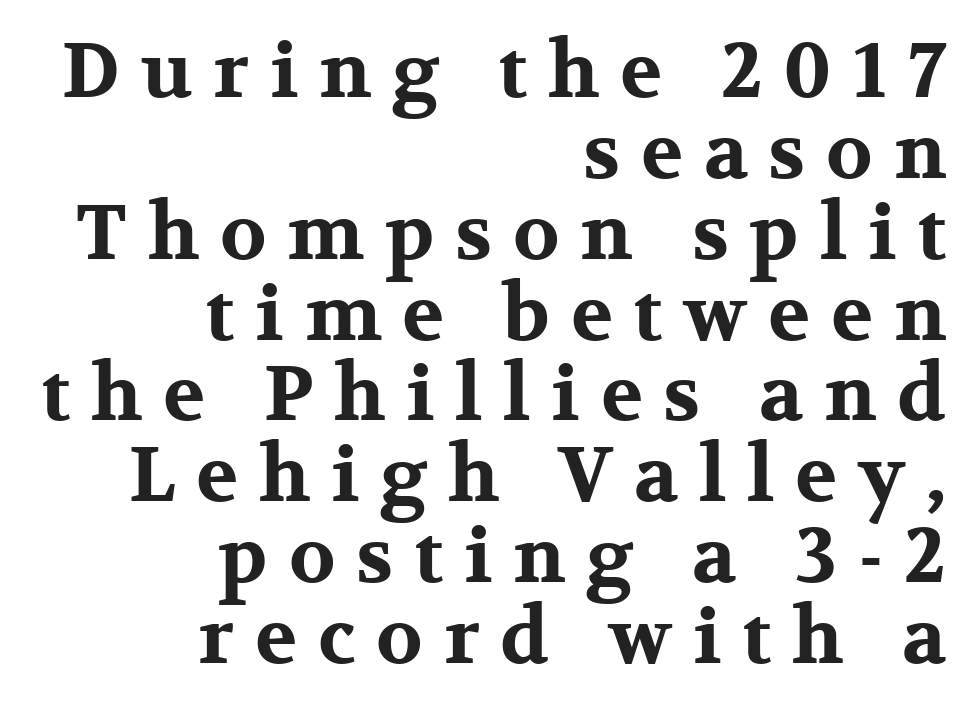
{"serif": "yes", "italic": "no", "bold": "yes", "weight": "bold", "width": "wide", "stroke_contrast": "medium", "x_height": "medium", "monospaced": "no", "underline": "no", "align": "right", "line_spacing": "tight", "line_spacing_ratio": 1.05, "letter_spacing": "wide", "letter_spacing_em": 0.27, "glyph_px": 77}
